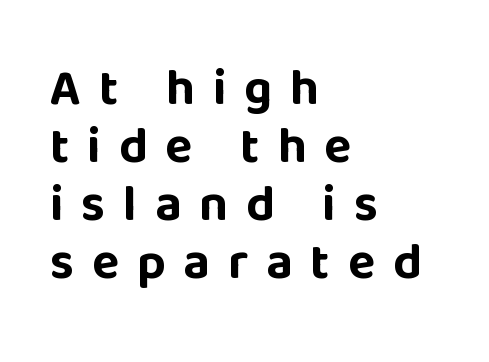
What kind of face is this? One without serifs — a sans. The specimen omits any rule beneath the text block's lines. The face used here is rendered with a markedly widened letterfit. Here the designer chose a conventional face with non-uniform glyph widths. In CSS terms this would be text-align: left. The letters stand straight up with perfectly vertical stems.
